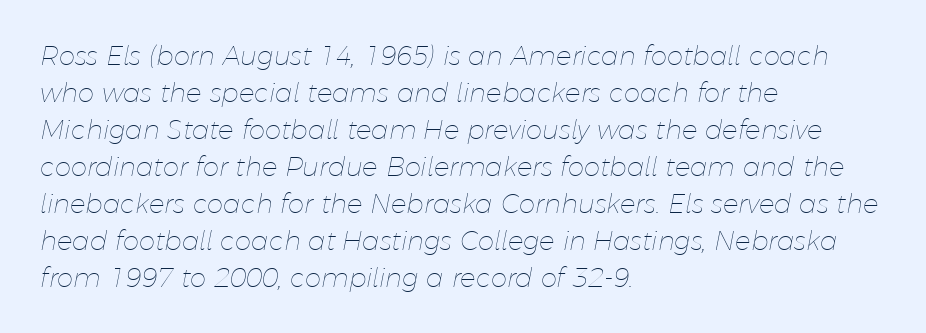
The axis of the letterforms is tilted away from vertical. Rows of type keep a routine distance in the vertical direction. Every row of glyphs begins at an identical x-position on the left. Counters stay open thanks to moderate or lighter strokes. The strip under each line holds only bare page.
